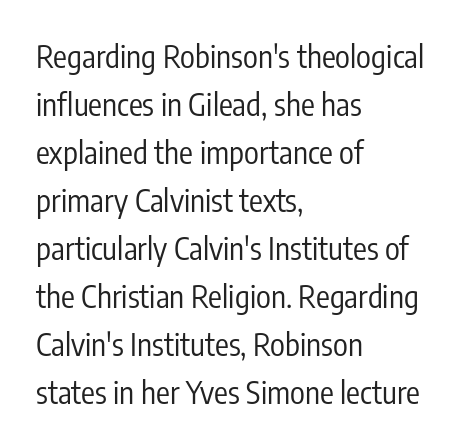
The image shows 31 px regular-weight, condensed sans-serif type, upright; set left-aligned, normal line spacing (1.55x), normal letter spacing, not underlined; low stroke contrast and a medium x-height.
